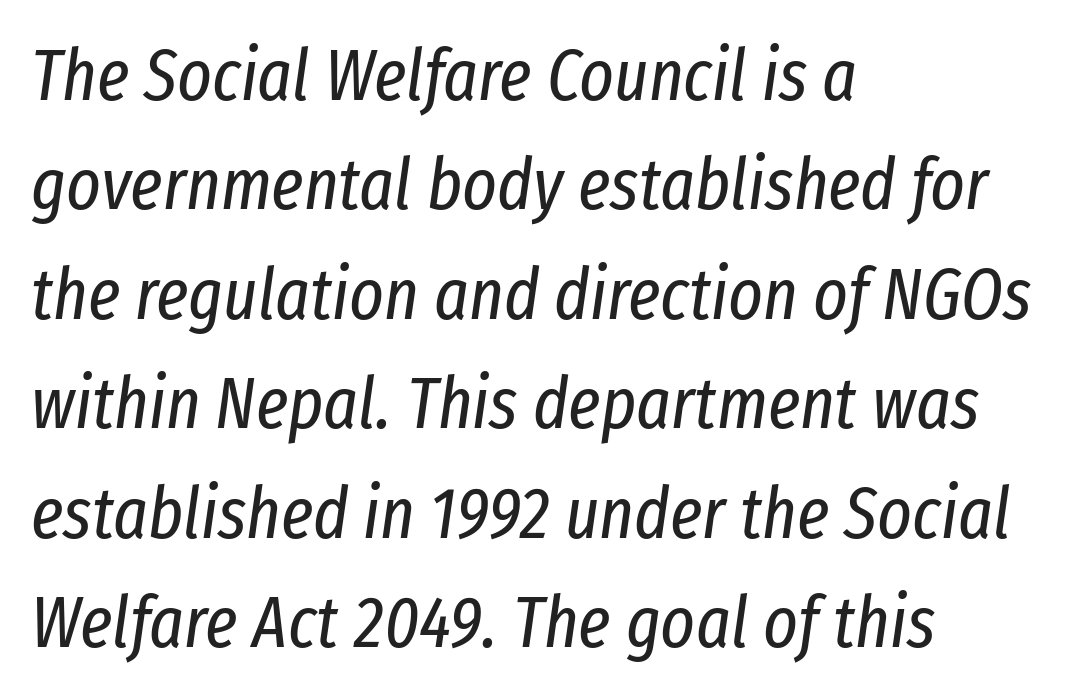
{"italic": "yes", "lean": "right", "slant_degrees": 8, "bold": "no", "weight": "regular", "width": "condensed", "stroke_contrast": "low", "x_height": "medium", "monospaced": "no", "underline": "no", "align": "left", "line_spacing": "normal", "line_spacing_ratio": 1.5, "letter_spacing": "normal", "letter_spacing_em": 0.0, "glyph_px": 73}
